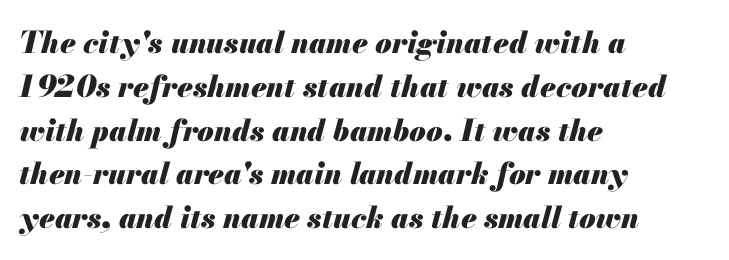
The image shows 30 px heavy type, italic (leaning right); set left-aligned, normal line spacing (1.46x), normal letter spacing, not underlined; medium stroke contrast and a small x-height.
